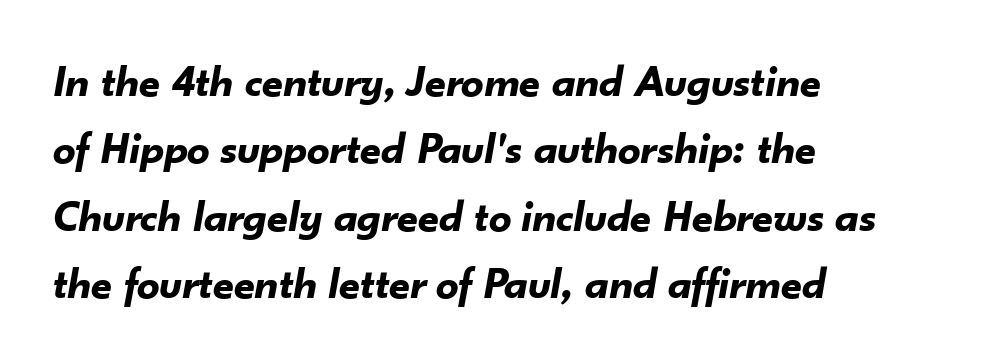
The letters are bold, with thick, heavy strokes. In terms of posture, this sample is oblique. You could not count columns in this text — the font is proportionally spaced. Glance below the letters and you will spot only blank space. The line texture is even and compact thanks to regular tracking. Honestly, the row spacing looks completely unremarkable.
